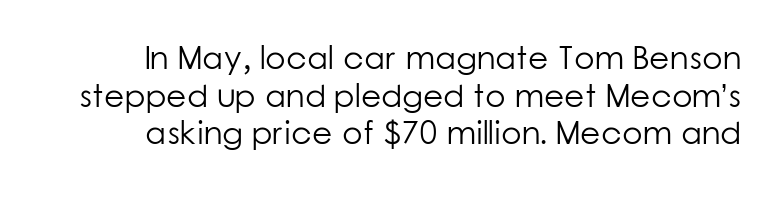
Each line ends at the same right margin while the left side varies. Serif or sans? Sans — the stroke terminals are bare. Descenders are the only things crossing below the line. A typesetter would call this leading minimal, almost set solid. This sample has the flowing, uneven cadence of proportional lettering.
